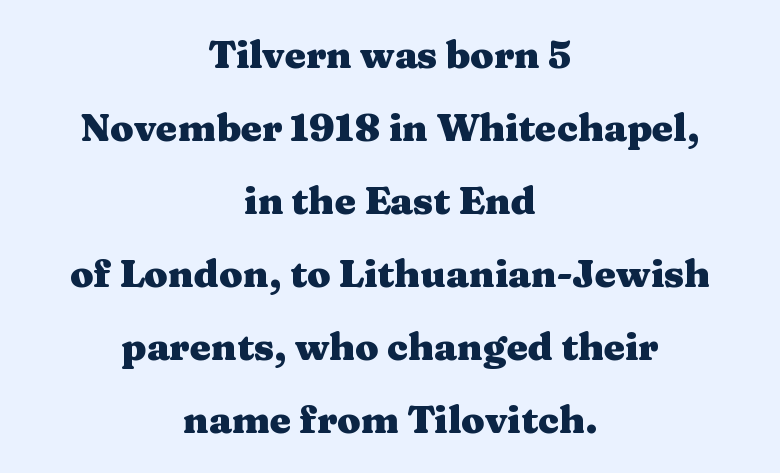
{"serif": "yes", "italic": "no", "bold": "yes", "weight": "heavy", "width": "wide", "stroke_contrast": "medium", "x_height": "medium", "monospaced": "no", "underline": "no", "align": "center", "line_spacing": "loose", "line_spacing_ratio": 1.92, "letter_spacing": "normal", "letter_spacing_em": 0.0, "glyph_px": 38}
